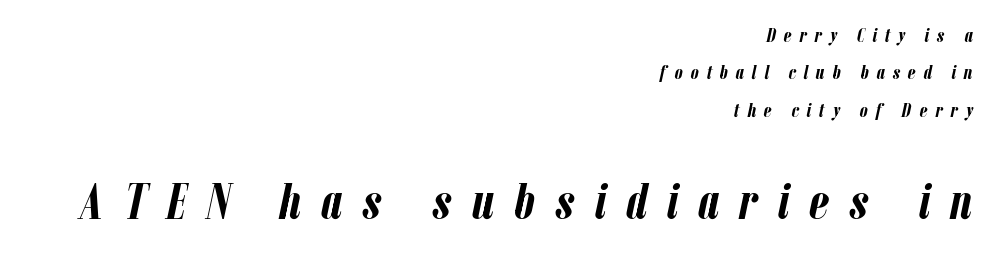
The image shows 51 px semibold, condensed type, italic (leaning right); set right-aligned, line spacing 1.87x, unusually wide letter spacing (+0.39 em), not underlined; the second (bottom) block is 2.55x larger; low stroke contrast and a medium x-height.
